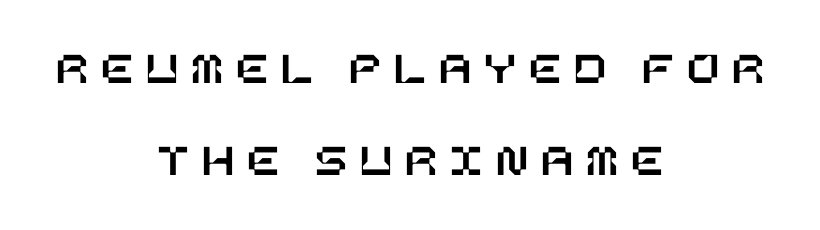
{"italic": "no", "width": "normal", "stroke_contrast": "low", "x_height": "large", "underline": "no", "align": "center", "line_spacing": "loose", "line_spacing_ratio": 1.95, "letter_spacing": "wide", "letter_spacing_em": 0.28, "glyph_px": 47}
